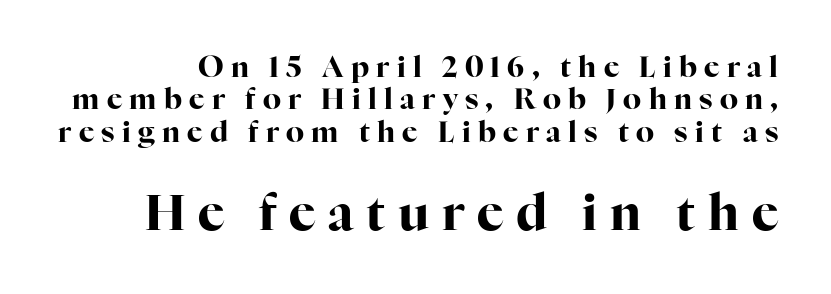
Q: Is the text bold? A: Yes.
Q: Is the text italic (slanted)? A: No, it is upright.
Q: Is the typeface a serif or a sans-serif typeface? A: Serif.
Q: Is the text underlined? A: No.
Q: Is the spacing between letters normal or unusually wide? A: Unusually wide.
Q: Is the spacing between lines tight, normal or loose? A: Tight.
Q: Which block of text is set in a larger size, the first (top) or the second (bottom)? A: The second (bottom) one.
Q: Width (condensed, normal, or wide)? A: Normal.
Q: Stroke contrast? A: High.
Q: x-height? A: Medium.
Q: Monospaced? A: No.
